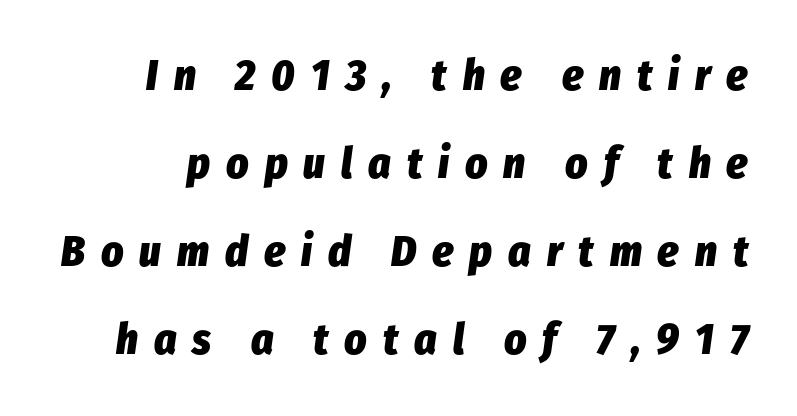
{"italic": "yes", "lean": "right", "slant_degrees": 8, "bold": "yes", "weight": "heavy", "width": "condensed", "stroke_contrast": "low", "x_height": "medium", "monospaced": "no", "underline": "no", "line_spacing": "loose", "line_spacing_ratio": 2.05, "letter_spacing": "wide", "letter_spacing_em": 0.37, "glyph_px": 43}
